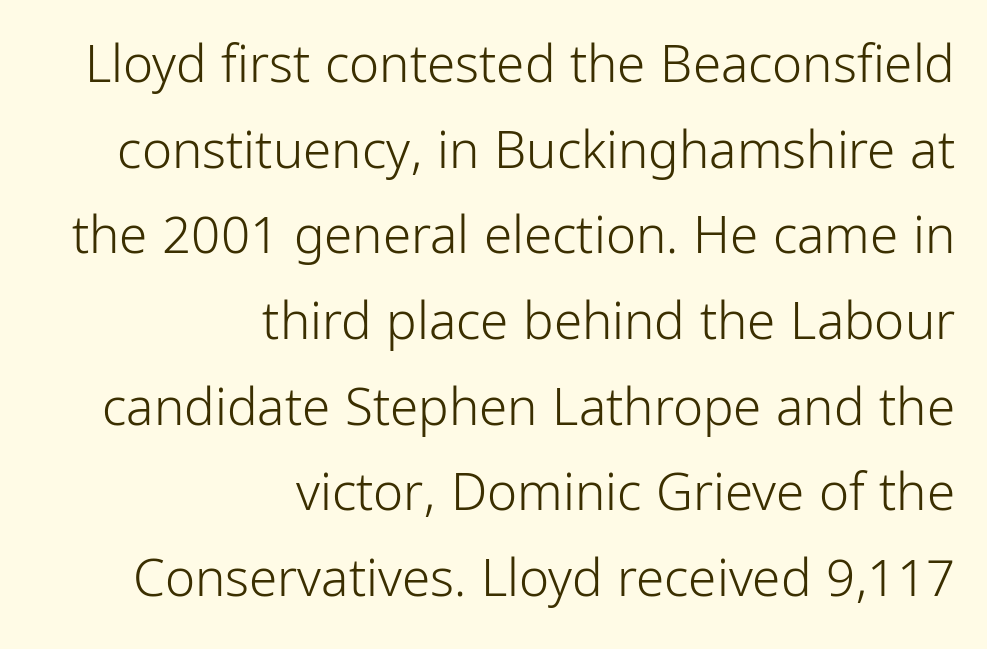
The image shows 51 px light, condensed sans-serif type, upright; set right-aligned, normal line spacing (1.68x), normal letter spacing, not underlined; low stroke contrast and a medium x-height.
